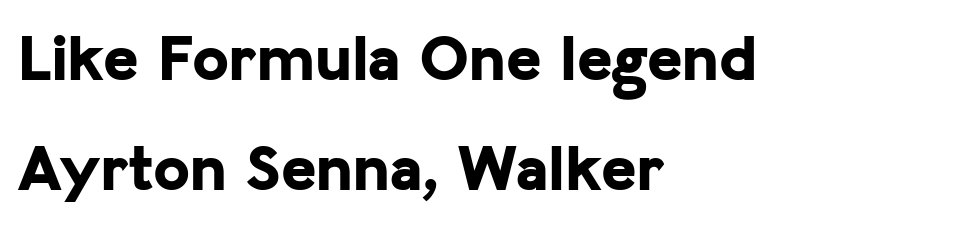
Q: Is the text bold? A: Yes.
Q: Is the text italic (slanted)? A: No, it is upright.
Q: Is the typeface a serif or a sans-serif typeface? A: Sans-serif.
Q: Is the text underlined? A: No.
Q: How is the paragraph aligned? A: Left-aligned.
Q: Is the spacing between letters normal or unusually wide? A: Normal.
Q: Is the spacing between lines tight, normal or loose? A: Normal.
Q: Width (condensed, normal, or wide)? A: Normal.
Q: Stroke contrast? A: Low.
Q: x-height? A: Medium.
Q: Monospaced? A: No.
